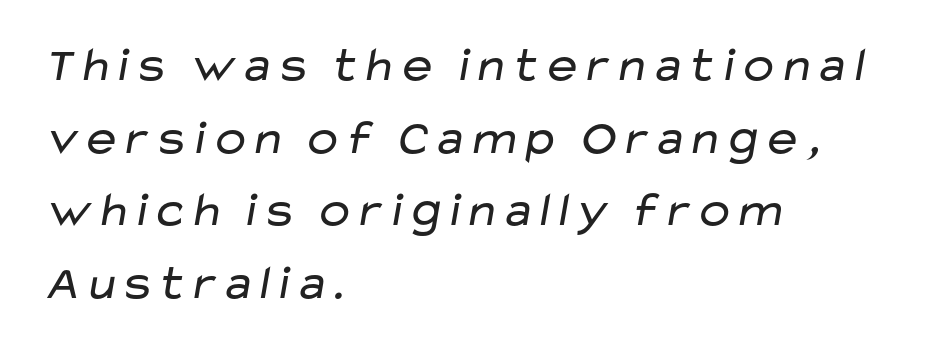
{"serif": "no", "bold": "no", "weight": "regular", "width": "wide", "stroke_contrast": "low", "x_height": "medium", "monospaced": "no", "underline": "no", "align": "left", "line_spacing": "normal", "line_spacing_ratio": 1.48, "letter_spacing": "normal", "letter_spacing_em": 0.0, "glyph_px": 49}
